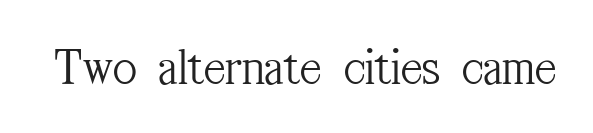
Q: Is the text bold? A: No.
Q: Is the text italic (slanted)? A: No, it is upright.
Q: Is the typeface a serif or a sans-serif typeface? A: Serif.
Q: Is the text underlined? A: No.
Q: Is the spacing between letters normal or unusually wide? A: Normal.
Q: Width (condensed, normal, or wide)? A: Condensed.
Q: Stroke contrast? A: Medium.
Q: x-height? A: Medium.
Q: Monospaced? A: No.
